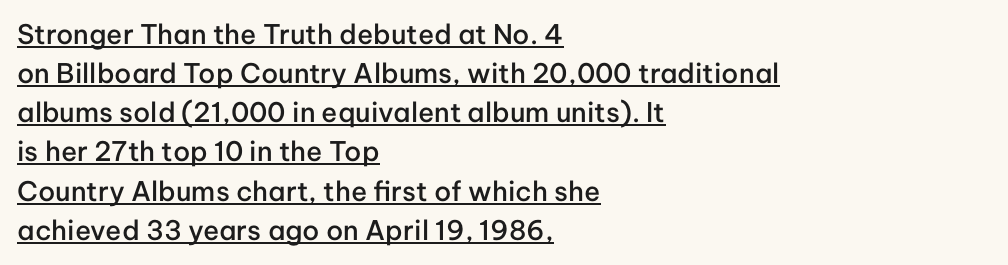
{"italic": "no", "bold": "semi", "underline": "yes", "align": "left", "line_spacing": "normal", "line_spacing_ratio": 1.45, "letter_spacing": "normal", "letter_spacing_em": 0.0, "glyph_px": 27}
